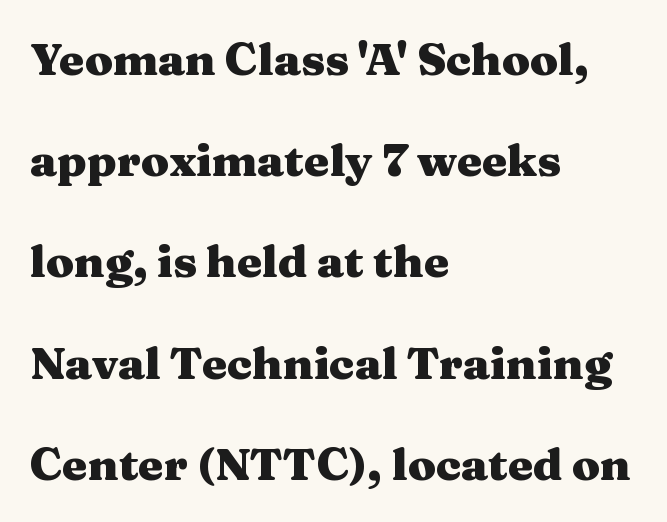
The image shows 45 px heavy, wide serif type, upright; set left-aligned, loose line spacing (2.25x), normal letter spacing, not underlined; medium stroke contrast and a medium x-height.
